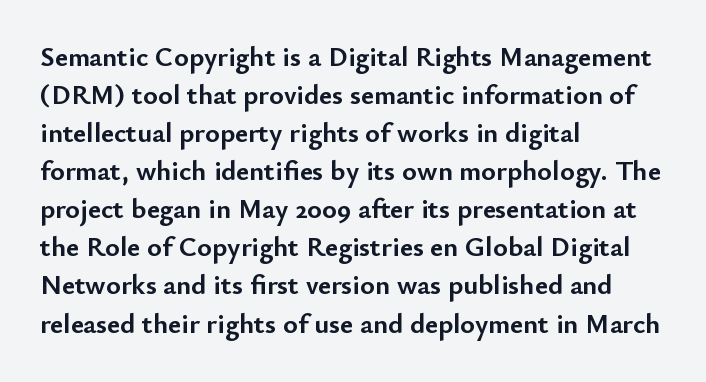
{"serif": "no", "italic": "no", "bold": "yes", "weight": "semibold", "width": "normal", "stroke_contrast": "low", "x_height": "small", "monospaced": "no", "underline": "no", "align": "left", "line_spacing": "normal", "line_spacing_ratio": 1.36, "letter_spacing": "normal", "letter_spacing_em": 0.0, "glyph_px": 28}
